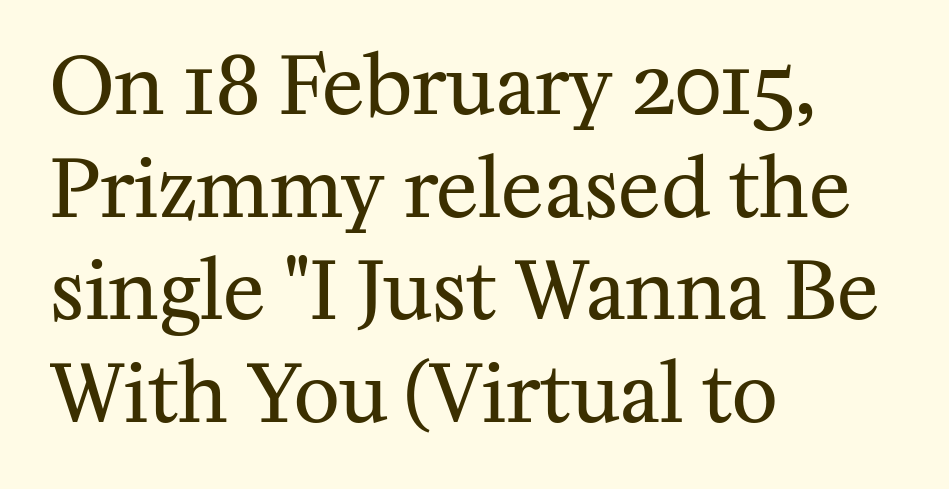
The image shows 79 px regular-weight serif type, upright; set left-aligned, normal line spacing (1.3x), normal letter spacing, not underlined; medium stroke contrast and a medium x-height.
